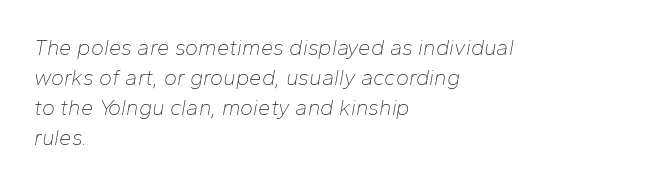
Q: Is the text bold? A: No.
Q: Is the text italic (slanted)? A: Yes, it leans right by about 10 degrees.
Q: Is the text underlined? A: No.
Q: How is the paragraph aligned? A: Left-aligned.
Q: Is the spacing between letters normal or unusually wide? A: Normal.
Q: Is the spacing between lines tight, normal or loose? A: Normal.
